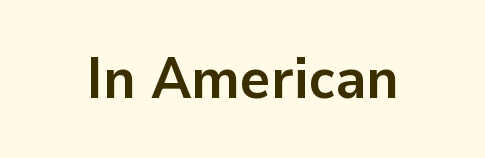
Q: Is the text bold? A: Yes.
Q: Is the text italic (slanted)? A: No, it is upright.
Q: Is the typeface a serif or a sans-serif typeface? A: Sans-serif.
Q: Is the text underlined? A: No.
Q: Is the spacing between letters normal or unusually wide? A: Normal.
Q: Width (condensed, normal, or wide)? A: Normal.
Q: Stroke contrast? A: Low.
Q: x-height? A: Medium.
Q: Monospaced? A: No.
